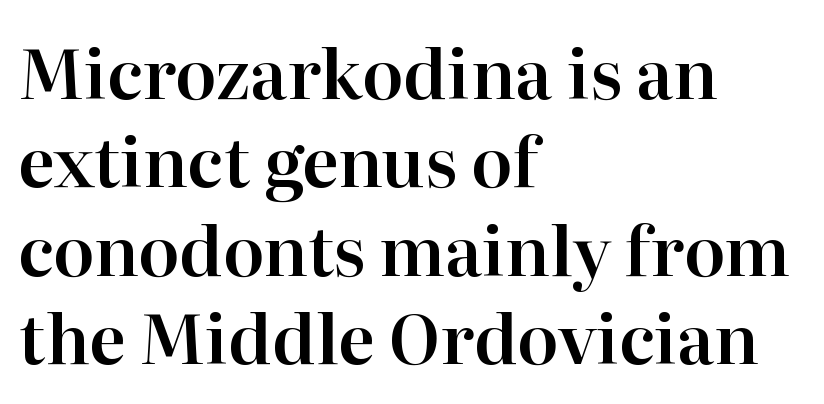
The image shows 68 px serif type, upright; set left-aligned, normal line spacing (1.3x), normal letter spacing, not underlined; high stroke contrast and a medium x-height.
